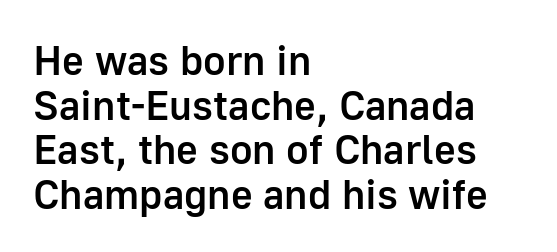
{"serif": "no", "italic": "no", "bold": "semi", "weight": "semibold", "width": "normal", "stroke_contrast": "low", "x_height": "medium", "monospaced": "no", "underline": "no", "align": "left", "line_spacing": "tight", "line_spacing_ratio": 1.06, "letter_spacing": "normal", "letter_spacing_em": 0.0, "glyph_px": 42}
